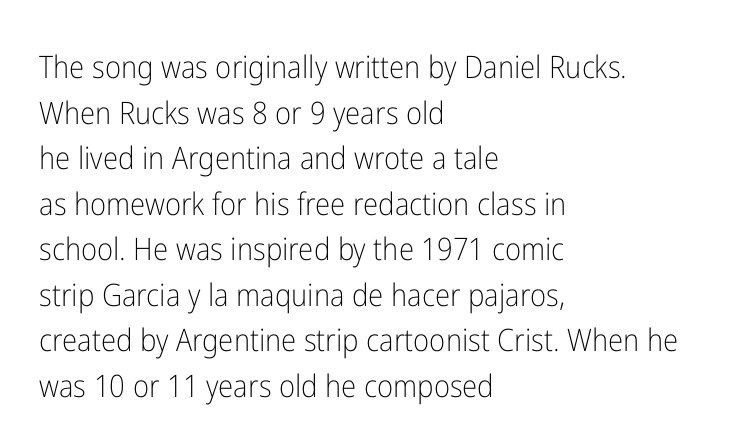
The image shows 31 px light, condensed sans-serif type, upright; set left-aligned, normal line spacing (1.47x), normal letter spacing, not underlined; low stroke contrast and a medium x-height.
